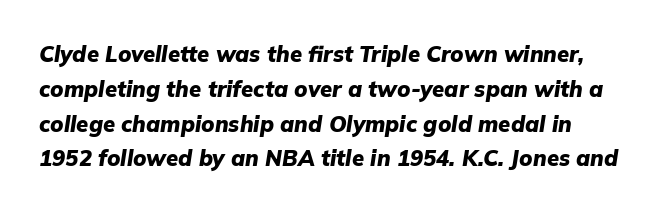
{"italic": "yes", "lean": "right", "slant_degrees": 9, "bold": "yes", "underline": "no", "line_spacing": "normal", "line_spacing_ratio": 1.58, "letter_spacing": "normal", "letter_spacing_em": 0.0, "glyph_px": 22}
